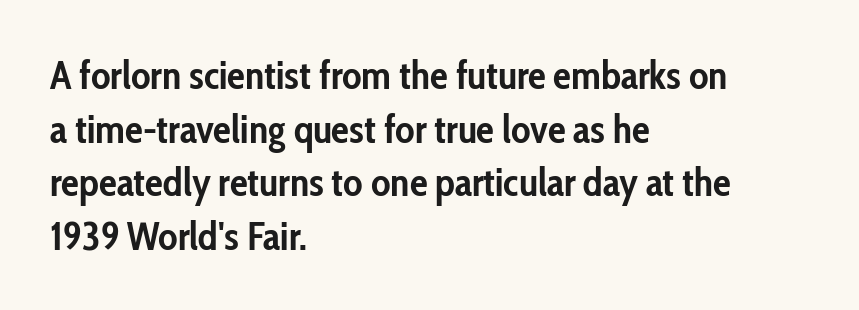
The image shows 40 px semibold, condensed sans-serif type, upright; set left-aligned, normal line spacing (1.34x), normal letter spacing, not underlined; low stroke contrast and a medium x-height.
